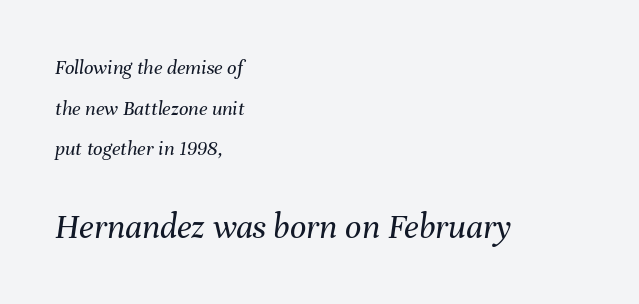
The passage shown is typed in a proportional face where columns would drift. You get the small type first, then a jump to larger type. Is the block centered? No — it sits flush against the left margin. Leading is clearly above the norm, producing a sparse column. The passage shown has conventional tracking throughout. Characters are canted at an angle relative to the baseline's perpendicular.
